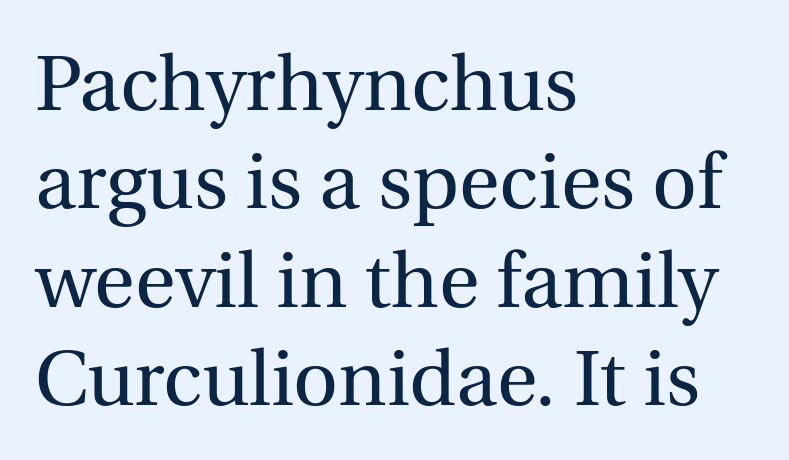
The image shows 78 px regular-weight serif type, upright; set left-aligned, normal line spacing (1.26x), normal letter spacing, not underlined; a medium x-height.
